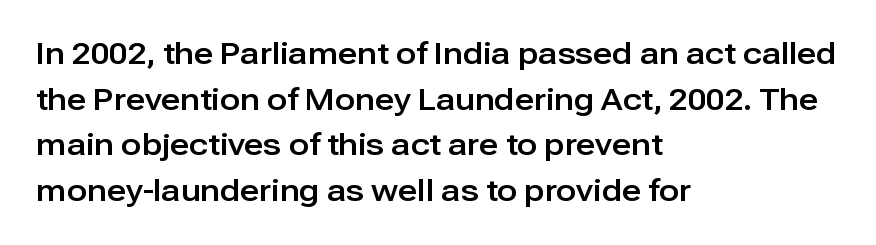
Q: Is the text italic (slanted)? A: No, it is upright.
Q: Is the typeface a serif or a sans-serif typeface? A: Sans-serif.
Q: Is the text underlined? A: No.
Q: How is the paragraph aligned? A: Left-aligned.
Q: Is the spacing between letters normal or unusually wide? A: Normal.
Q: Is the spacing between lines tight, normal or loose? A: Normal.
Q: Width (condensed, normal, or wide)? A: Normal.
Q: Stroke contrast? A: Low.
Q: x-height? A: Medium.
Q: Monospaced? A: No.
